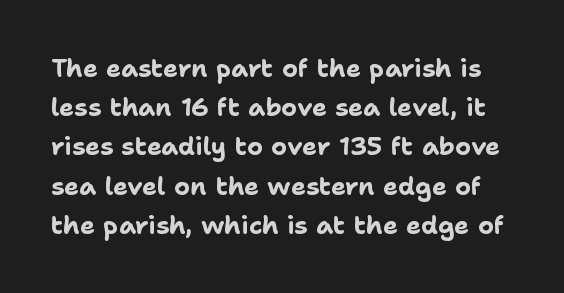
{"italic": "no", "bold": "yes", "underline": "no", "line_spacing": "normal", "line_spacing_ratio": 1.57, "letter_spacing": "normal", "letter_spacing_em": 0.0, "glyph_px": 25}
